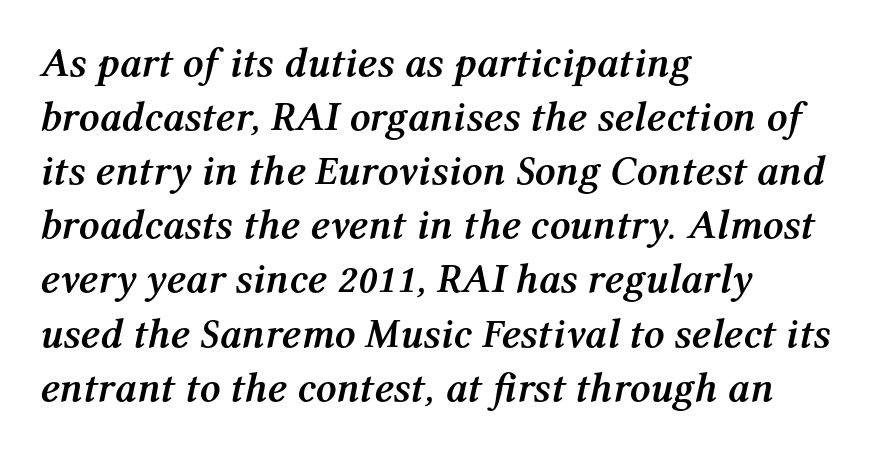
Q: Is the text bold? A: Yes.
Q: Is the text italic (slanted)? A: Yes, it leans right by about 12 degrees.
Q: Is the text underlined? A: No.
Q: How is the paragraph aligned? A: Left-aligned.
Q: Is the spacing between letters normal or unusually wide? A: Normal.
Q: Is the spacing between lines tight, normal or loose? A: Normal.
Q: Width (condensed, normal, or wide)? A: Normal.
Q: Stroke contrast? A: Medium.
Q: x-height? A: Medium.
Q: Monospaced? A: No.
